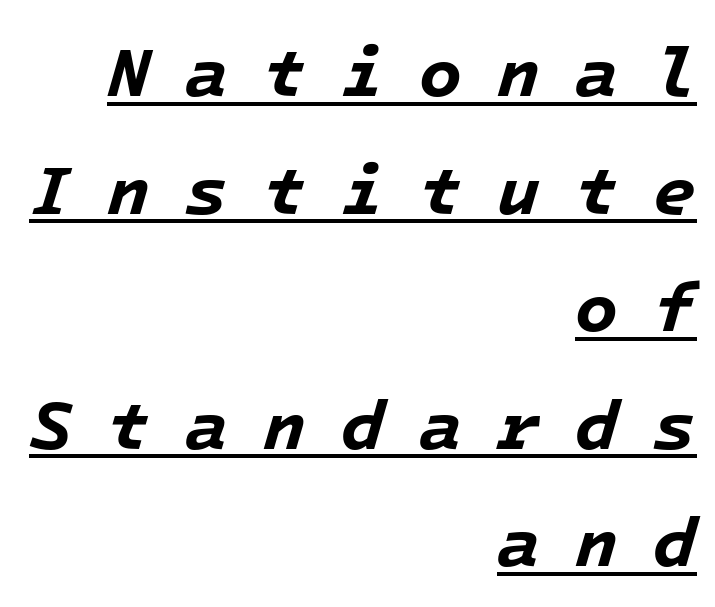
The image shows 70 px bold type, italic (leaning right), monospaced; set right-aligned, normal line spacing (1.68x), unusually wide letter spacing (+0.5 em), underlined; low stroke contrast and a medium x-height.
